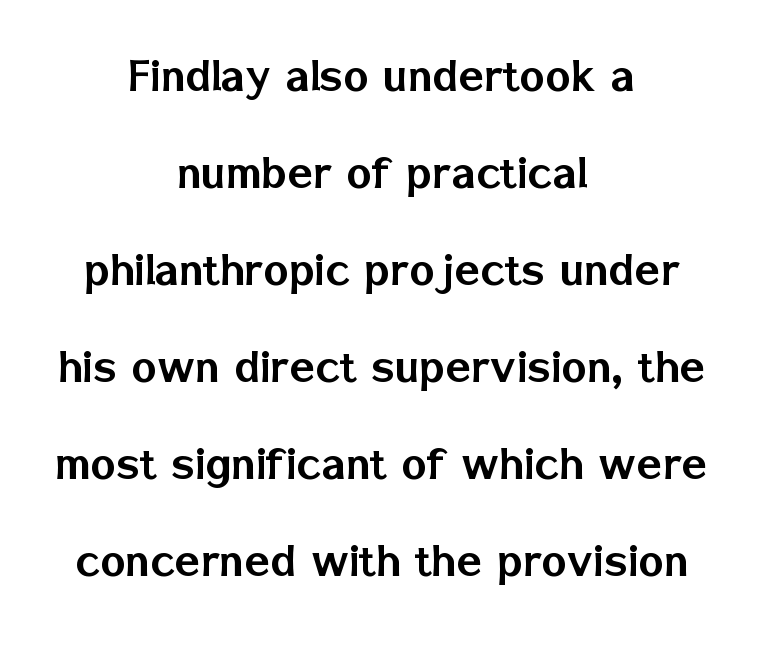
The image shows 53 px sans-serif type, upright; set centered, line spacing 1.83x, normal letter spacing, not underlined; low stroke contrast and a medium x-height.
